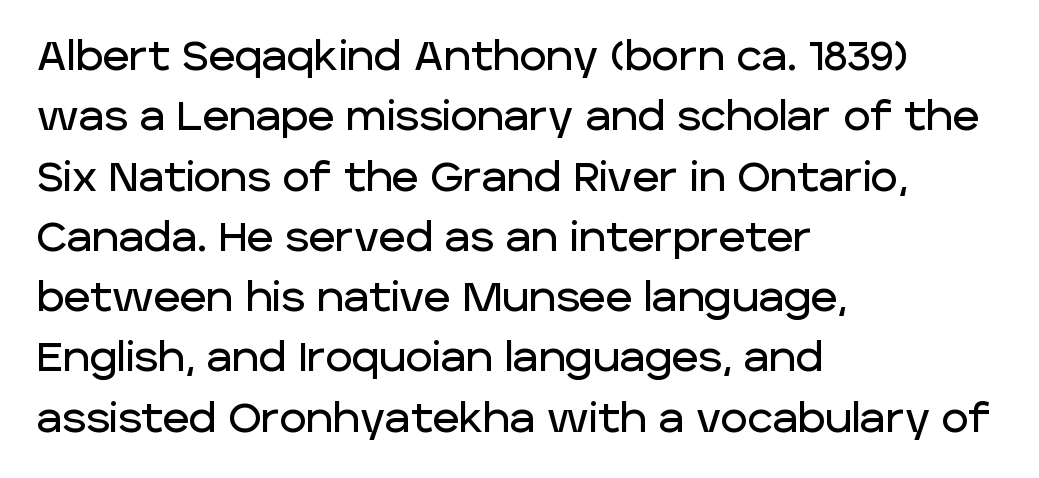
Q: Is the text italic (slanted)? A: No, it is upright.
Q: Is the typeface a serif or a sans-serif typeface? A: Sans-serif.
Q: Is the text underlined? A: No.
Q: How is the paragraph aligned? A: Left-aligned.
Q: Is the spacing between letters normal or unusually wide? A: Normal.
Q: Is the spacing between lines tight, normal or loose? A: Normal.
Q: Width (condensed, normal, or wide)? A: Normal.
Q: Stroke contrast? A: Low.
Q: x-height? A: Large.
Q: Monospaced? A: No.
